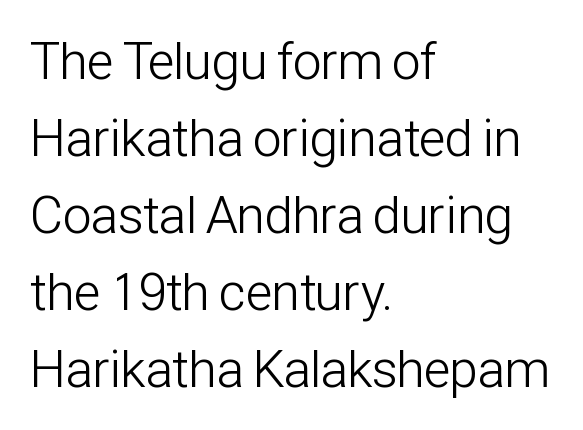
The image shows 52 px light, condensed sans-serif type, upright; set left-aligned, normal line spacing (1.48x), normal letter spacing, not underlined; low stroke contrast and a medium x-height.
